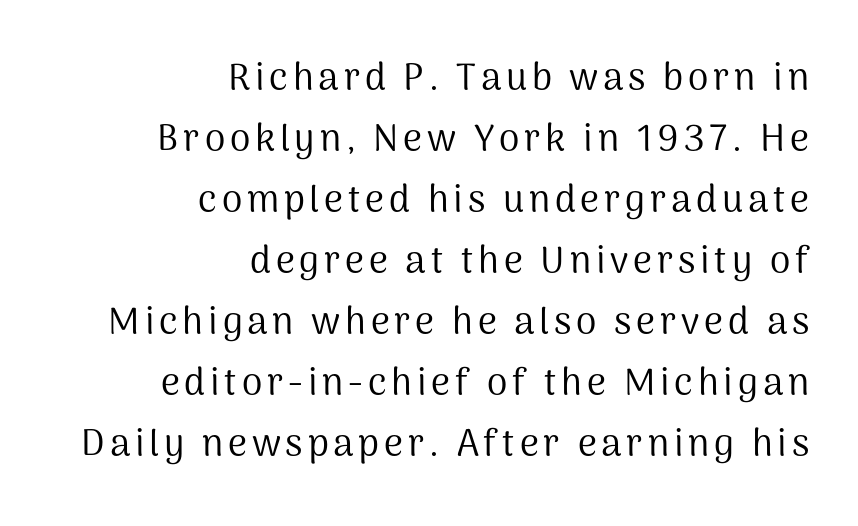
{"serif": "no", "italic": "no", "bold": "no", "weight": "regular", "width": "normal", "stroke_contrast": "medium", "x_height": "medium", "monospaced": "no", "underline": "no", "align": "right", "line_spacing": "normal", "line_spacing_ratio": 1.65, "glyph_px": 37}
